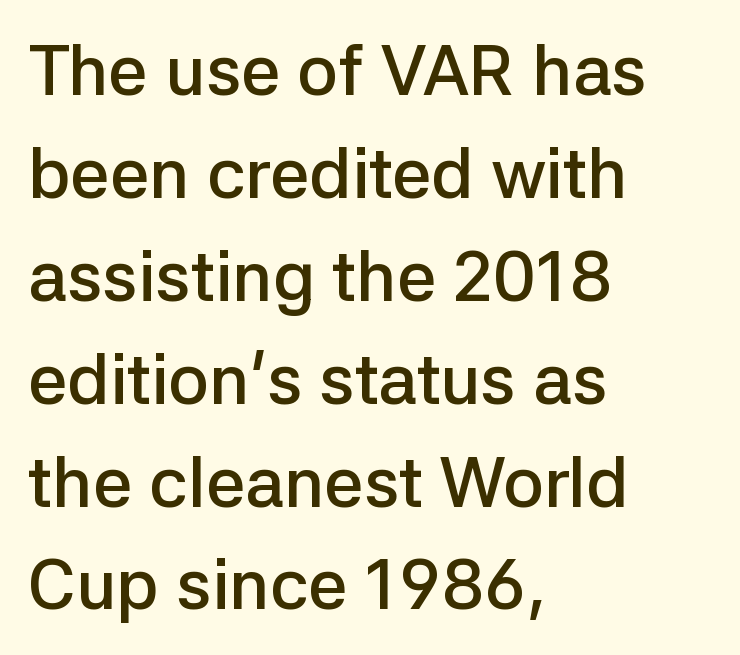
Are there feet on the stems? There aren't — it's a sans. These words are printed semibold, heavier than regular yet not bold. Spacing verdict: proportional, widths tailored to each character. Quick note: interline space is typical.
